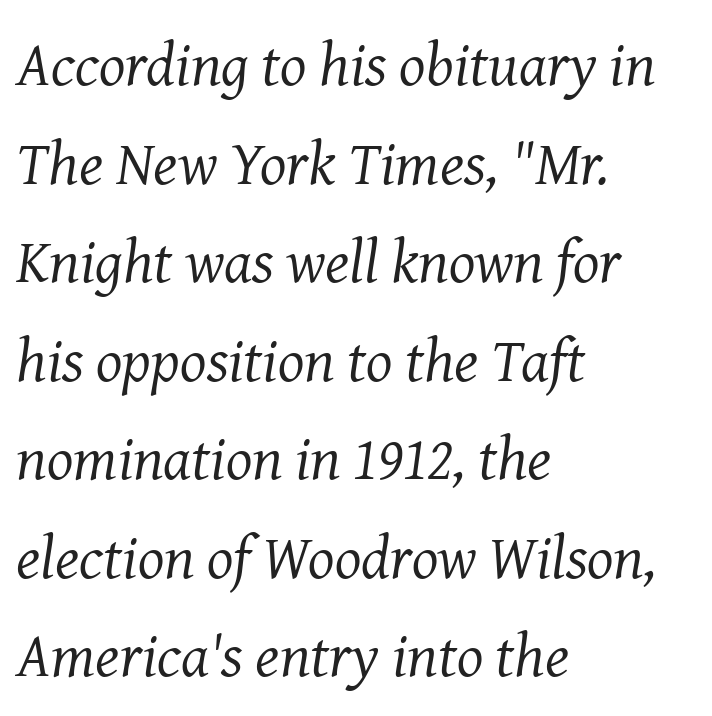
The image shows 62 px regular-weight serif type, italic (leaning right); set left-aligned, normal line spacing (1.59x), normal letter spacing, not underlined; medium stroke contrast and a medium x-height.
